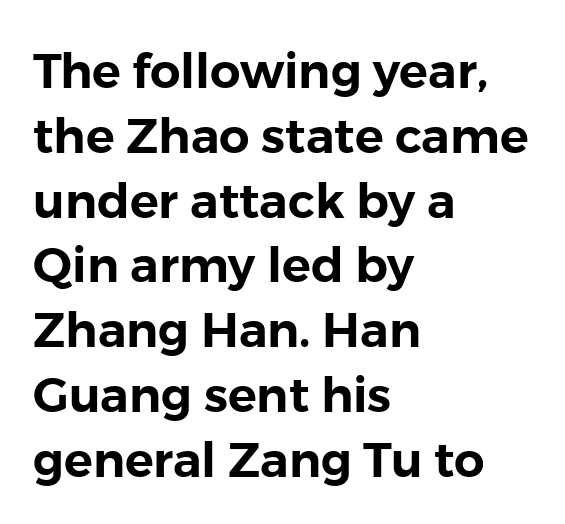
{"serif": "no", "italic": "no", "width": "normal", "stroke_contrast": "low", "x_height": "medium", "monospaced": "no", "underline": "no", "align": "left", "line_spacing": "normal", "line_spacing_ratio": 1.35, "letter_spacing": "normal", "letter_spacing_em": 0.0, "glyph_px": 48}
